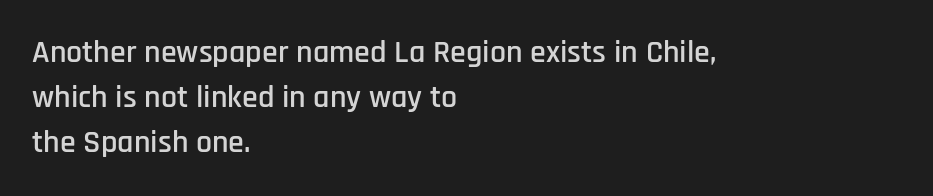
Ascenders rise straight up at ninety degrees. Observe the ordinary spacing: letters are neighbours, not strangers. Every row of glyphs begins at an identical x-position on the left. Stroke terminals: plain, sans-serif.
